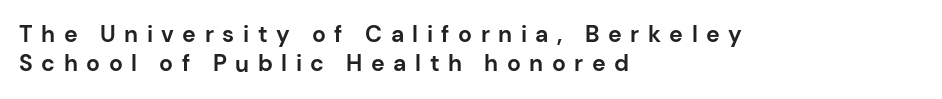
The image shows 23 px bold type, upright; set left-aligned, normal line spacing (1.27x), unusually wide letter spacing (+0.37 em), not underlined.
